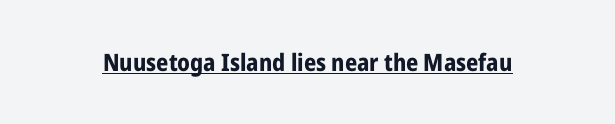
The image shows 24 px bold type, upright; set normal letter spacing, underlined.
